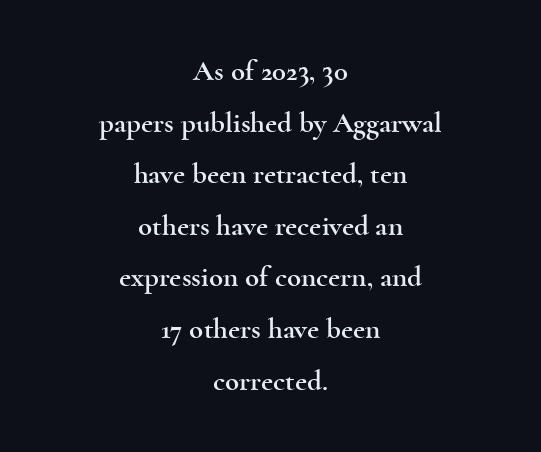
Q: Is the text italic (slanted)? A: No, it is upright.
Q: Is the typeface a serif or a sans-serif typeface? A: Serif.
Q: Is the text underlined? A: No.
Q: How is the paragraph aligned? A: Centered.
Q: Is the spacing between letters normal or unusually wide? A: Normal.
Q: Width (condensed, normal, or wide)? A: Wide.
Q: x-height? A: Small.
Q: Monospaced? A: No.
